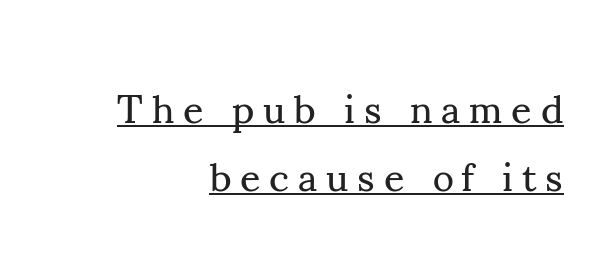
Q: Is the text bold? A: No.
Q: Is the text italic (slanted)? A: No, it is upright.
Q: Is the typeface a serif or a sans-serif typeface? A: Serif.
Q: Is the text underlined? A: Yes.
Q: How is the paragraph aligned? A: Right-aligned.
Q: Is the spacing between letters normal or unusually wide? A: Unusually wide.
Q: Is the spacing between lines tight, normal or loose? A: Normal.
Q: Width (condensed, normal, or wide)? A: Normal.
Q: Stroke contrast? A: Medium.
Q: x-height? A: Small.
Q: Monospaced? A: No.
